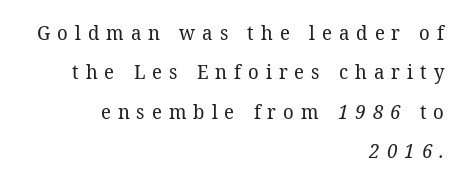
{"bold": "no", "underline": "no", "align": "right", "line_spacing": "loose", "line_spacing_ratio": 1.97, "letter_spacing": "wide", "letter_spacing_em": 0.35, "glyph_px": 20}
